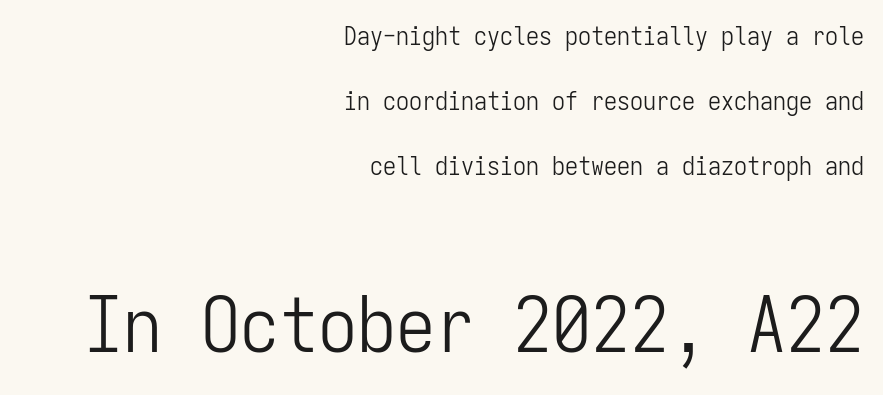
The image shows 78 px light, condensed sans-serif type, upright, monospaced; set right-aligned, loose line spacing (2.5x), normal letter spacing, not underlined; the second (bottom) block is 3.0x larger; low stroke contrast and a medium x-height.
